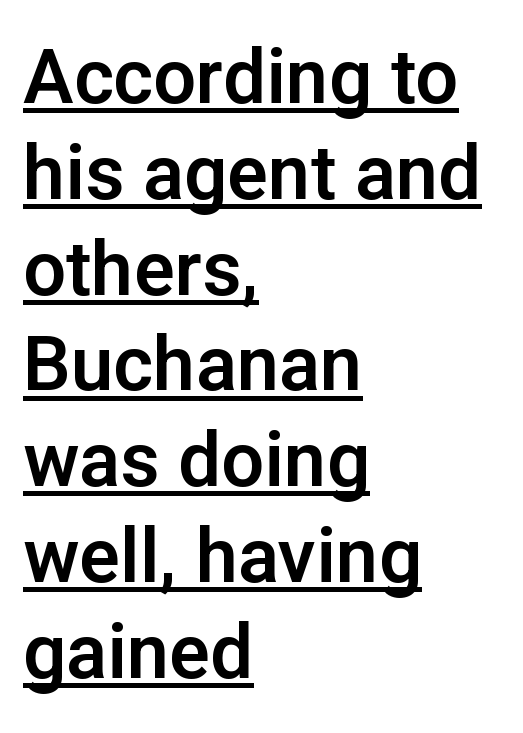
{"serif": "no", "italic": "no", "width": "normal", "stroke_contrast": "low", "x_height": "medium", "monospaced": "no", "underline": "yes", "align": "left", "line_spacing": "normal", "line_spacing_ratio": 1.26, "letter_spacing": "normal", "letter_spacing_em": 0.0, "glyph_px": 76}
